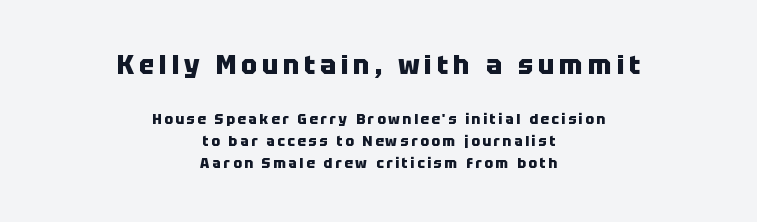
Q: Is the text bold? A: Yes.
Q: Is the text italic (slanted)? A: No, it is upright.
Q: Is the text underlined? A: No.
Q: How is the paragraph aligned? A: Centered.
Q: Is the spacing between lines tight, normal or loose? A: Normal.
Q: Which block of text is set in a larger size, the first (top) or the second (bottom)? A: The first (top) one.
